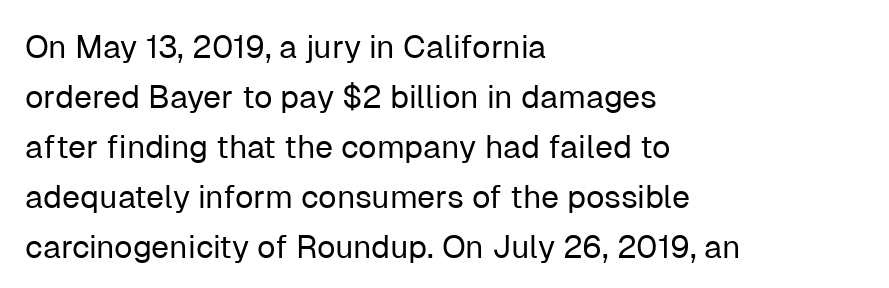
Spacing verdict: proportional, widths tailored to each character. Posture: upright roman. Each word holds together tightly as a unit, with standard inter-letter gaps. Decoration check: the copy has no underline. The typesetting does not lean heavy: it is not bold. The text was rendered using a sans face with plain stroke endings.
